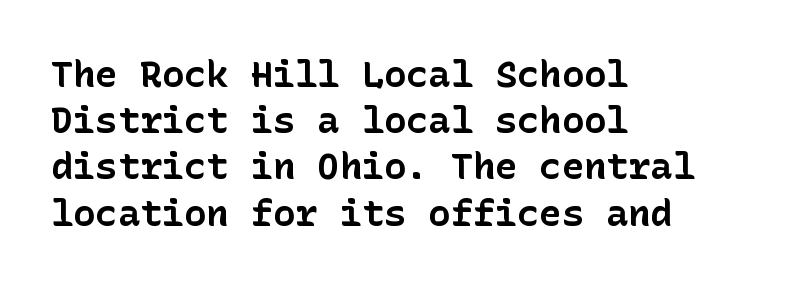
The image shows 37 px bold sans-serif type, upright; set left-aligned, normal line spacing (1.25x), normal letter spacing, not underlined; low stroke contrast and a medium x-height.
